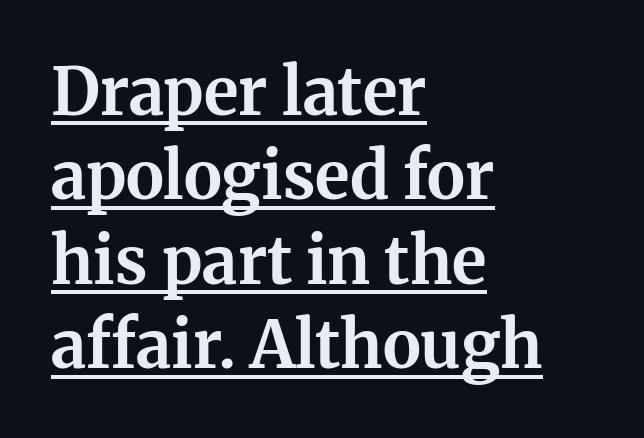
The image shows 65 px bold serif type, upright; set left-aligned, normal line spacing (1.3x), normal letter spacing, underlined; medium stroke contrast and a medium x-height.
